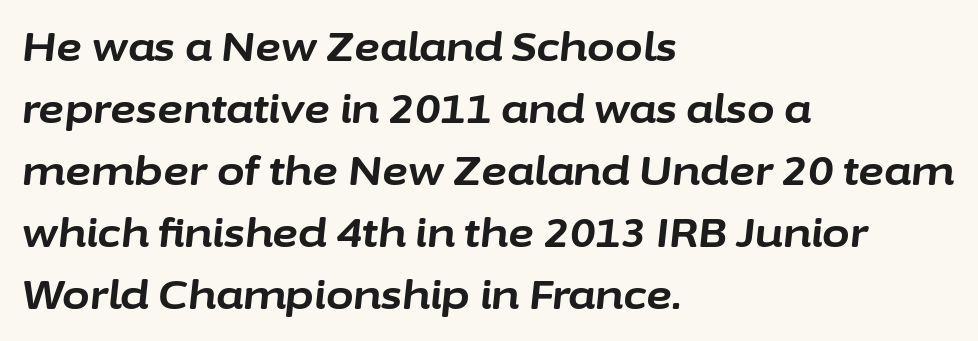
Each new line begins a customary step beneath the previous one. Weight check: bold — yes, fully. Looks like regular typesetting: each glyph gets only the width it needs. Typeset ragged right — the left edge is the straight one.
